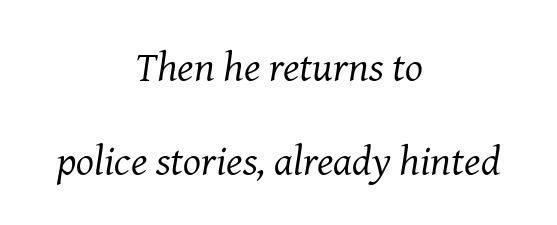
Q: Is the text bold? A: No.
Q: Is the text italic (slanted)? A: Yes, it leans right by about 8 degrees.
Q: Is the typeface a serif or a sans-serif typeface? A: Serif.
Q: Is the text underlined? A: No.
Q: How is the paragraph aligned? A: Centered.
Q: Is the spacing between letters normal or unusually wide? A: Normal.
Q: Is the spacing between lines tight, normal or loose? A: Loose.
Q: Width (condensed, normal, or wide)? A: Normal.
Q: Stroke contrast? A: Medium.
Q: x-height? A: Medium.
Q: Monospaced? A: No.
